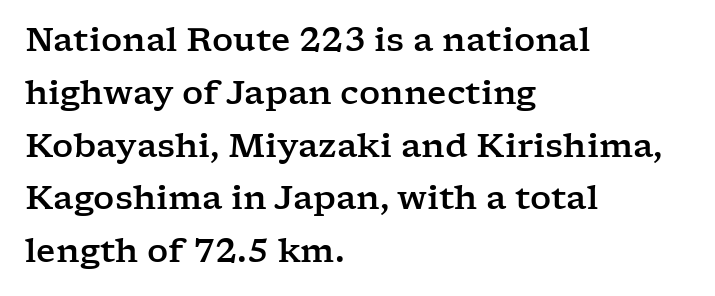
Q: Is the text italic (slanted)? A: No, it is upright.
Q: Is the typeface a serif or a sans-serif typeface? A: Serif.
Q: Is the text underlined? A: No.
Q: How is the paragraph aligned? A: Left-aligned.
Q: Is the spacing between letters normal or unusually wide? A: Normal.
Q: Is the spacing between lines tight, normal or loose? A: Normal.
Q: Width (condensed, normal, or wide)? A: Wide.
Q: Stroke contrast? A: Low.
Q: x-height? A: Medium.
Q: Monospaced? A: No.
